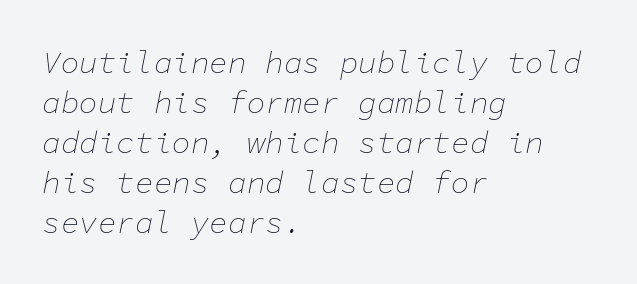
Q: Is the text bold? A: No.
Q: Is the text italic (slanted)? A: Yes, it leans right by about 11 degrees.
Q: Is the text underlined? A: No.
Q: How is the paragraph aligned? A: Left-aligned.
Q: Is the spacing between letters normal or unusually wide? A: Normal.
Q: Is the spacing between lines tight, normal or loose? A: Normal.
Q: Width (condensed, normal, or wide)? A: Normal.
Q: Stroke contrast? A: Low.
Q: x-height? A: Medium.
Q: Monospaced? A: Yes.
